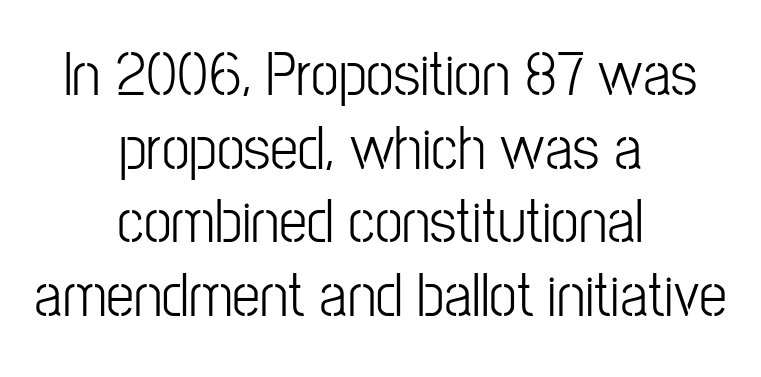
The image shows 63 px condensed sans-serif type, upright; set centered, line spacing 1.17x, normal letter spacing, not underlined; low stroke contrast and a medium x-height.
